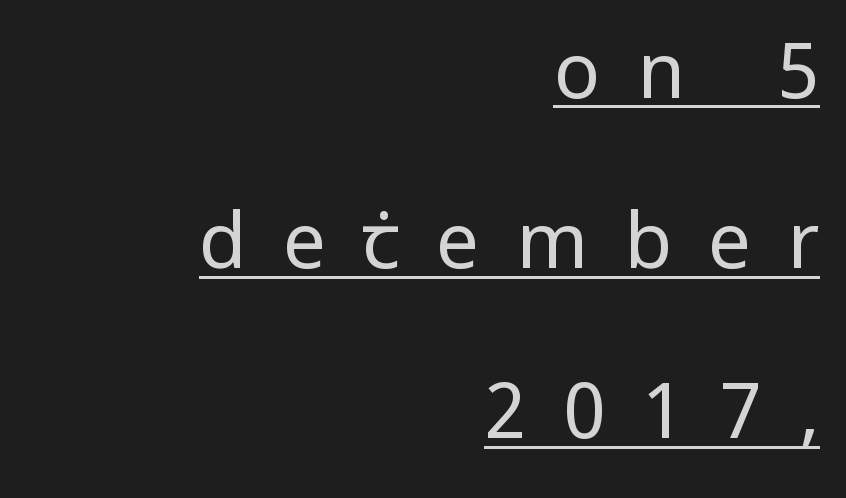
The image shows 77 px regular-weight, condensed sans-serif type, upright; set right-aligned, loose line spacing (2.21x), unusually wide letter spacing (+0.47 em), underlined; low stroke contrast and a large x-height.
